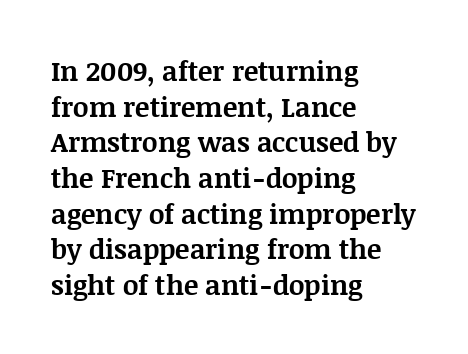
Q: Is the text bold? A: Yes.
Q: Is the text italic (slanted)? A: No, it is upright.
Q: Is the text underlined? A: No.
Q: How is the paragraph aligned? A: Left-aligned.
Q: Is the spacing between letters normal or unusually wide? A: Normal.
Q: Is the spacing between lines tight, normal or loose? A: Normal.
